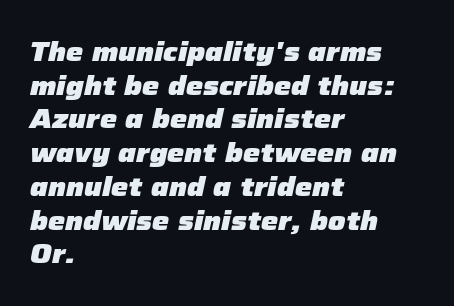
{"italic": "yes", "lean": "right", "slant_degrees": 12, "bold": "yes", "underline": "no", "align": "left", "line_spacing": "normal", "line_spacing_ratio": 1.25, "letter_spacing": "normal", "letter_spacing_em": 0.0, "glyph_px": 27}
